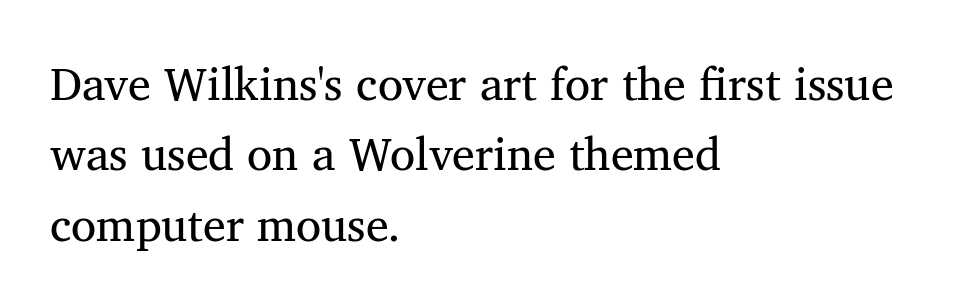
{"serif": "yes", "italic": "no", "bold": "no", "weight": "regular", "width": "normal", "stroke_contrast": "medium", "x_height": "medium", "monospaced": "no", "underline": "no", "align": "left", "line_spacing": "normal", "line_spacing_ratio": 1.53, "letter_spacing": "normal", "letter_spacing_em": 0.0, "glyph_px": 46}
